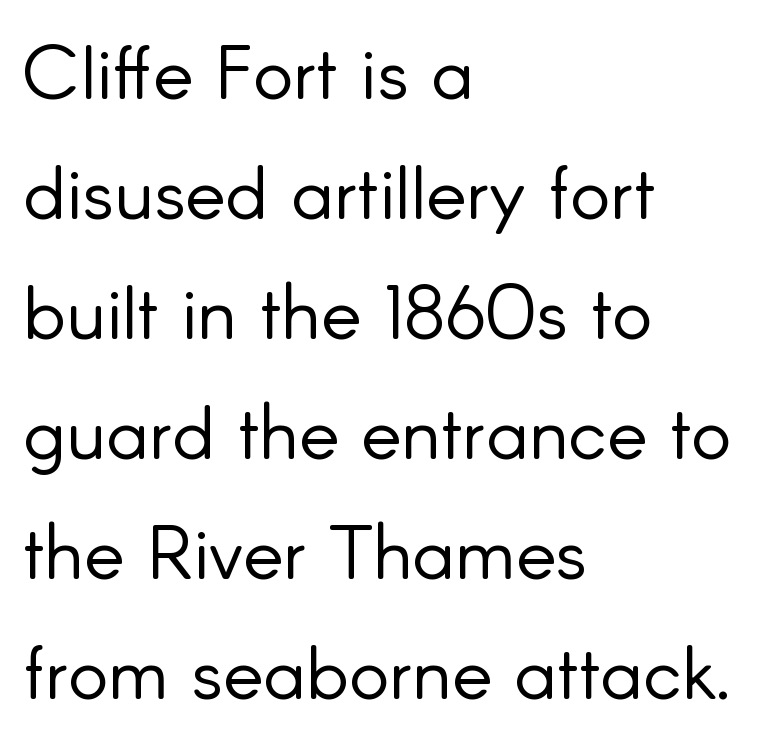
The image shows 76 px light sans-serif type, upright; set left-aligned, normal line spacing (1.58x), normal letter spacing, not underlined; low stroke contrast and a small x-height.
